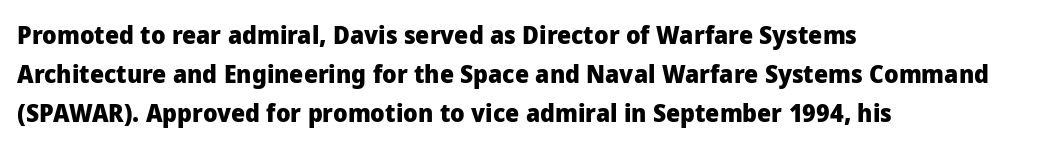
{"italic": "no", "bold": "yes", "underline": "no", "align": "left", "line_spacing": "normal", "line_spacing_ratio": 1.57, "letter_spacing": "normal", "letter_spacing_em": 0.0, "glyph_px": 25}
